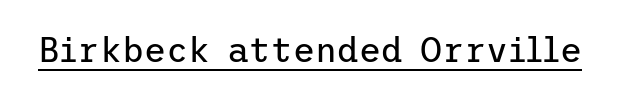
The characters display no serif detailing; their extremities are plain. If you drew a line through each stem, it would be perfectly vertical. Words appear dense and cohesive because spacing is normal. Ink coverage per letter is moderate at most. Decoration check: the copy is underlined.
